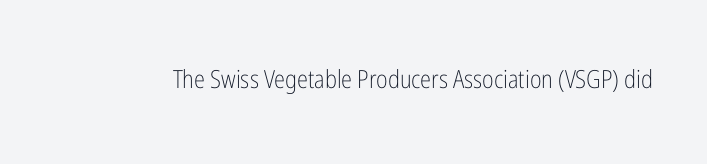
Q: Is the text bold? A: No.
Q: Is the text italic (slanted)? A: No, it is upright.
Q: Is the text underlined? A: No.
Q: Is the spacing between letters normal or unusually wide? A: Normal.
